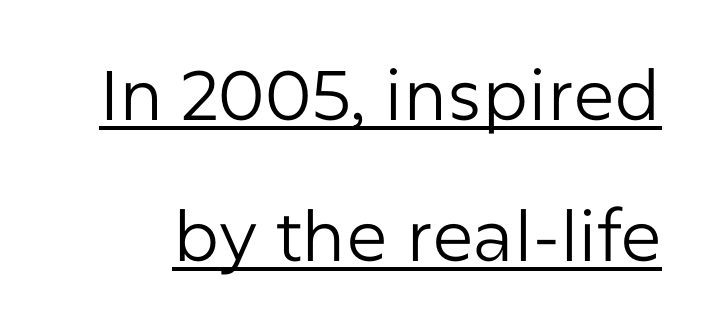
Check where the strokes stop: nothing finishes them off — pure sans. Words appear dense and cohesive because spacing is normal. Think of a printed novel: that variable character pitch is what you see here. Ink coverage per letter is moderate at most. These lines were composed using upright roman letters.
